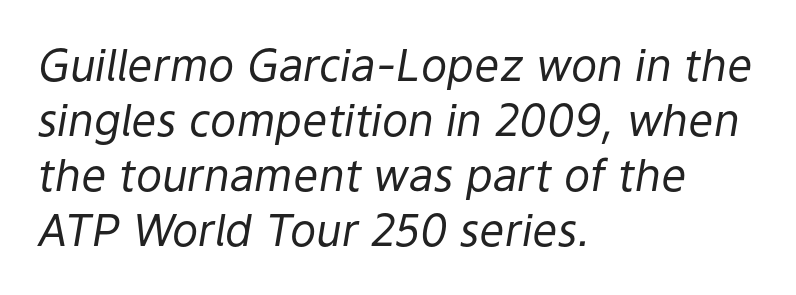
Q: Is the text bold? A: No.
Q: Is the text italic (slanted)? A: Yes, it leans right by about 9 degrees.
Q: Is the text underlined? A: No.
Q: How is the paragraph aligned? A: Left-aligned.
Q: Is the spacing between letters normal or unusually wide? A: Normal.
Q: Is the spacing between lines tight, normal or loose? A: Normal.
Q: Width (condensed, normal, or wide)? A: Normal.
Q: Stroke contrast? A: Low.
Q: x-height? A: Medium.
Q: Monospaced? A: No.
